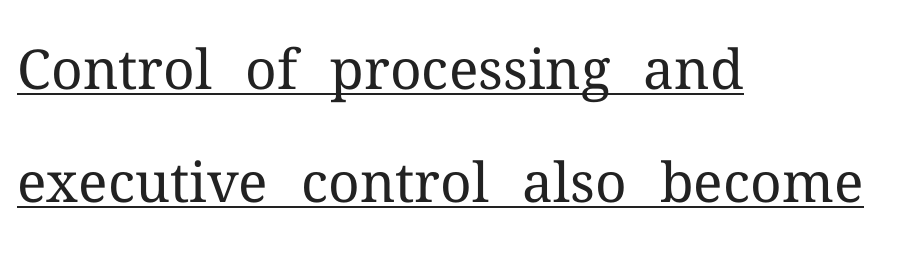
Typographically, this falls in the serif category. Notice how the stems are strictly vertical — no italics here. Looks like regular typesetting: each glyph gets only the width it needs. Is the block centered? No — it sits flush against the left margin. Here the glyphs are tracked normally, forming tight word shapes. The lines are spread far apart with generous leading.
